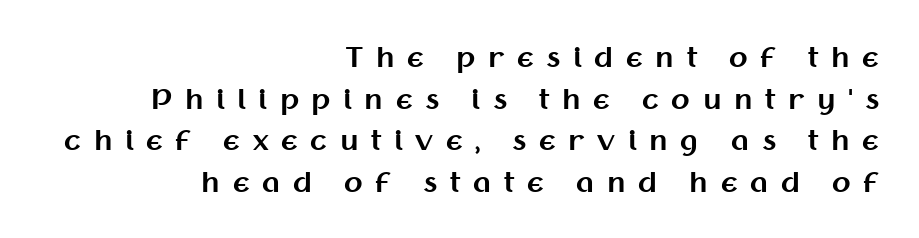
This sample is right-justified, so line beginnings fall wherever the words allow. In terms of letterspacing, this is a distinctly airy, spread setting. Vertically, the passage feels balanced, rows spaced as you'd expect. Ascenders rise straight up at ninety degrees. A clean baseline with only descenders dipping below it.
